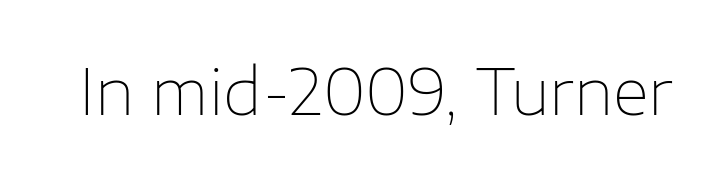
{"serif": "no", "italic": "no", "bold": "no", "weight": "thin", "width": "normal", "stroke_contrast": "low", "x_height": "medium", "monospaced": "no", "underline": "no", "letter_spacing": "normal", "letter_spacing_em": 0.0, "glyph_px": 63}
